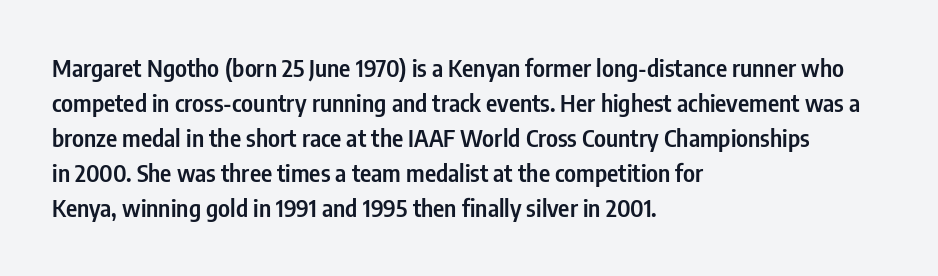
Q: Is the text bold? A: Semi-bold.
Q: Is the text italic (slanted)? A: No, it is upright.
Q: Is the text underlined? A: No.
Q: How is the paragraph aligned? A: Left-aligned.
Q: Is the spacing between letters normal or unusually wide? A: Normal.
Q: Is the spacing between lines tight, normal or loose? A: Normal.
